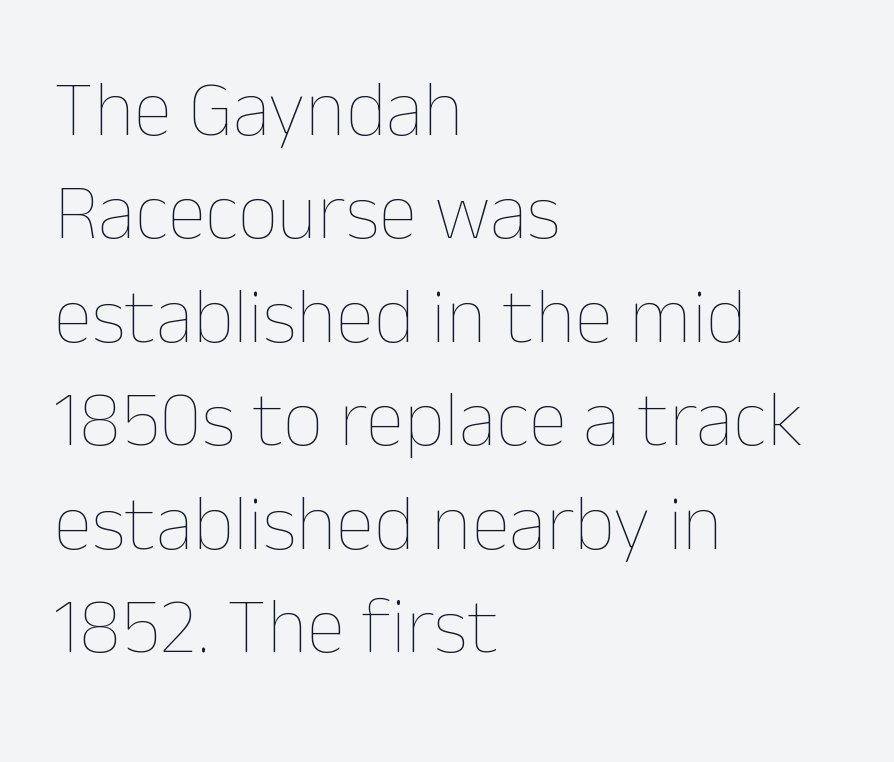
The image shows 79 px thin type, upright; set left-aligned, normal line spacing (1.31x), normal letter spacing, not underlined; low stroke contrast and a medium x-height.
